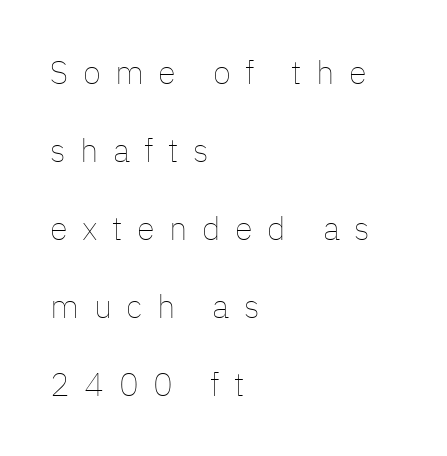
The image shows 33 px thin type, upright; set left-aligned, loose line spacing (2.36x), unusually wide letter spacing (+0.44 em), not underlined; low stroke contrast and a medium x-height.
